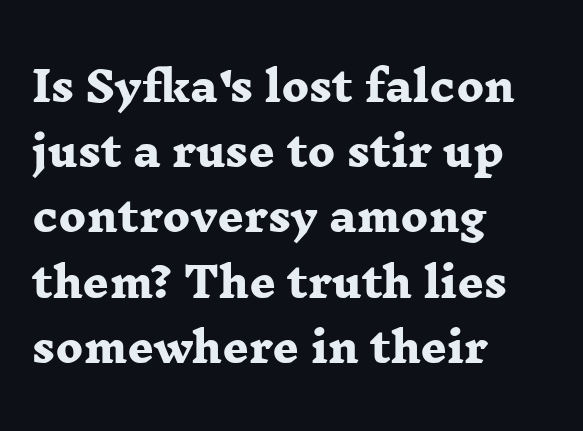
Compared with an ordinary text face, these strokes are far heavier — a full bold. Do the characters align in a grid? No, the font is proportional. Leading matches the norm, producing a regular column. Line starts are locked; line ends wander.
